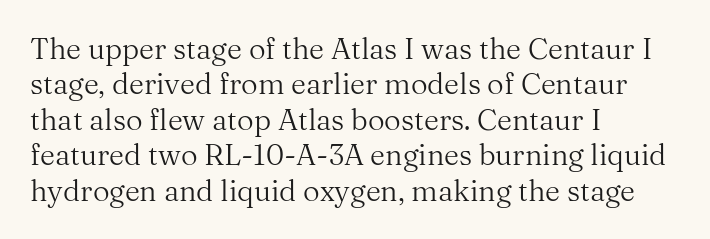
Decoration check: the copy has no underline. The gaps between neighbouring characters are ordinary and unremarkable. The weight would be labelled regular, book, light, or lighter still. If you drew a line through each stem, it would be perfectly vertical. The rendering anchors every line to the left-hand side. You could not count columns in this text — the font is proportionally spaced.
